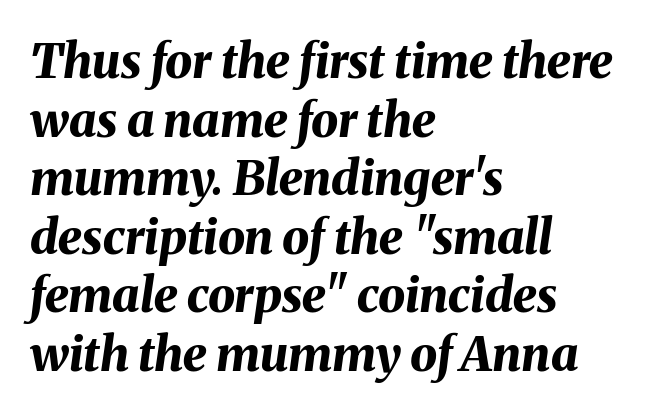
Does the copy run flush right? No — it runs flush left. Rule under the text: the space is simply empty. In terms of letterspacing, this is plain default setting. Looks like regular typesetting: each glyph gets only the width it needs.
